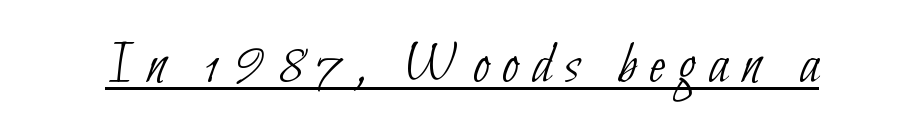
Q: Is the text bold? A: No.
Q: Is the typeface a serif or a sans-serif typeface? A: Sans-serif.
Q: Is the text underlined? A: Yes.
Q: Is the spacing between letters normal or unusually wide? A: Unusually wide.
Q: Width (condensed, normal, or wide)? A: Condensed.
Q: Stroke contrast? A: Low.
Q: x-height? A: Small.
Q: Monospaced? A: No.
